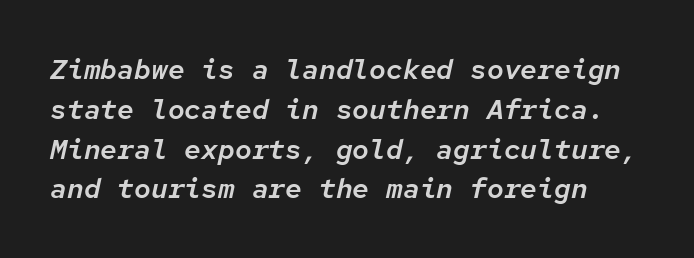
{"italic": "yes", "lean": "right", "slant_degrees": 12, "width": "normal", "stroke_contrast": "low", "x_height": "medium", "monospaced": "yes", "underline": "no", "line_spacing": "normal", "line_spacing_ratio": 1.42, "letter_spacing": "normal", "letter_spacing_em": 0.0, "glyph_px": 28}
